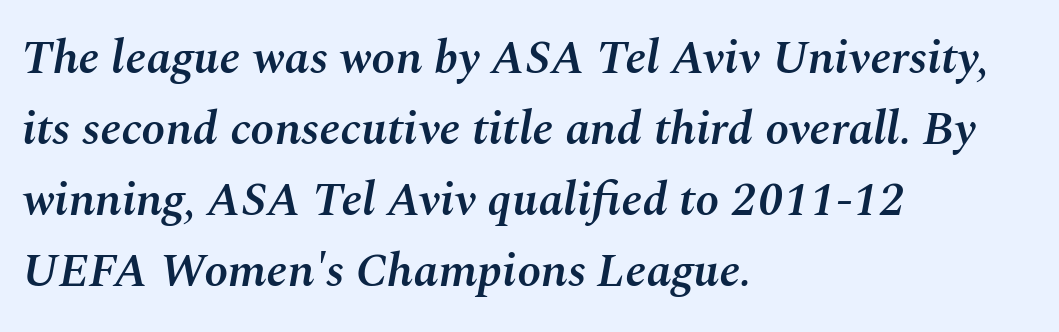
Q: Is the text bold? A: Semi-bold.
Q: Is the text italic (slanted)? A: Yes, it leans right by about 10 degrees.
Q: Is the text underlined? A: No.
Q: How is the paragraph aligned? A: Left-aligned.
Q: Is the spacing between letters normal or unusually wide? A: Normal.
Q: Is the spacing between lines tight, normal or loose? A: Normal.
Q: Width (condensed, normal, or wide)? A: Normal.
Q: Stroke contrast? A: Medium.
Q: x-height? A: Medium.
Q: Monospaced? A: No.
